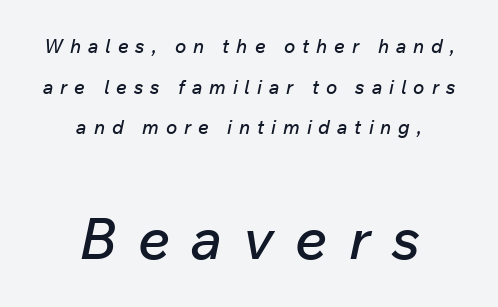
{"italic": "yes", "lean": "right", "slant_degrees": 12, "width": "normal", "stroke_contrast": "low", "x_height": "medium", "monospaced": "no", "underline": "no", "align": "center", "line_spacing": "loose", "line_spacing_ratio": 2.14, "letter_spacing": "wide", "letter_spacing_em": 0.37, "larger_block": "second", "size_ratio": 3.0, "glyph_px": 57}
